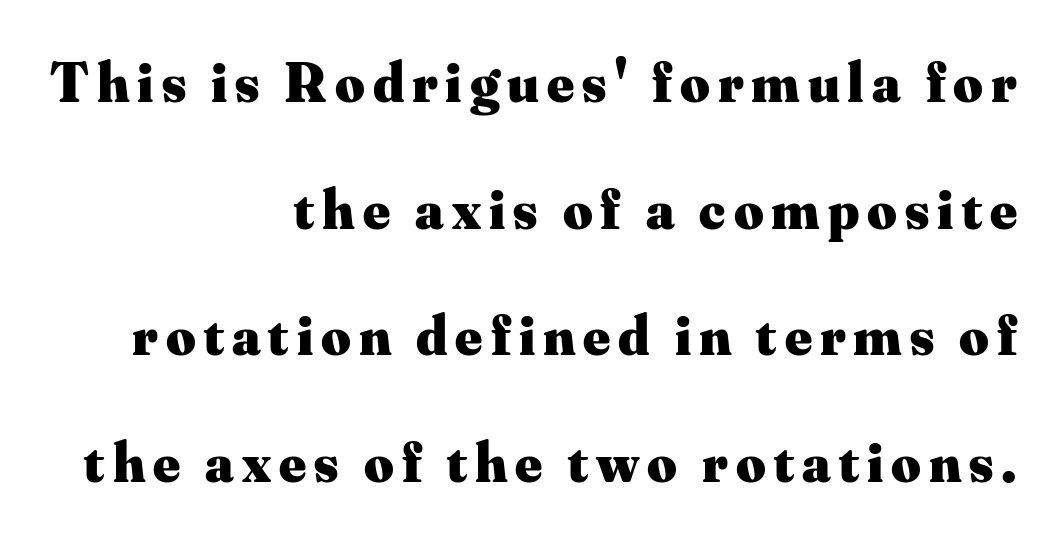
The image shows 57 px heavy serif type, upright; set right-aligned, loose line spacing (2.22x), not underlined; medium stroke contrast and a small x-height.
